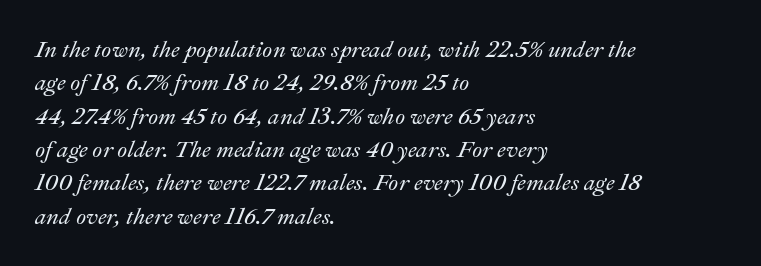
This sample is left-justified, so line endings fall wherever the words run out. Normally led — the rows are evenly, conventionally spaced. The foot of each line stays bare and open. A typesetter would mark this as italic. The line texture is even and compact thanks to regular tracking.
